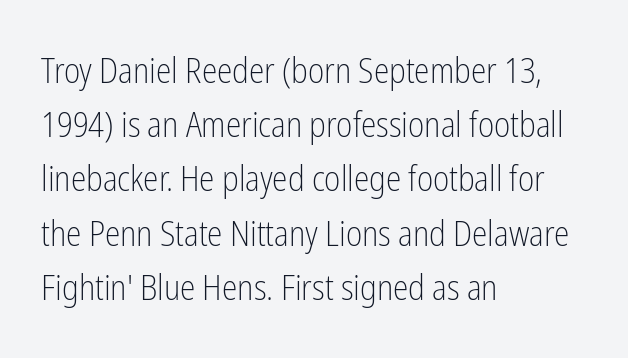
The image shows 35 px light, condensed sans-serif type, upright; set left-aligned, normal line spacing (1.55x), normal letter spacing, not underlined; low stroke contrast and a medium x-height.
